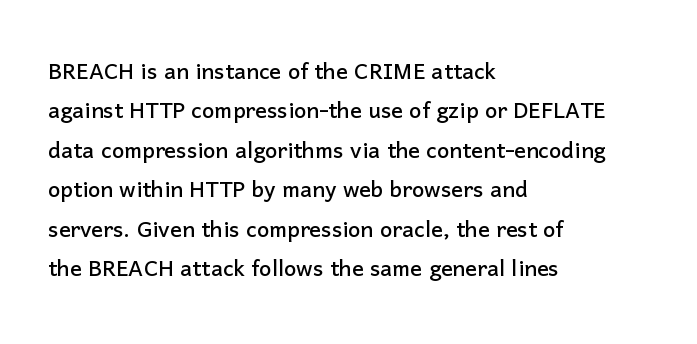
The image shows 29 px sans-serif type, upright; set left-aligned, normal line spacing (1.36x), normal letter spacing, not underlined; low stroke contrast and a medium x-height.
